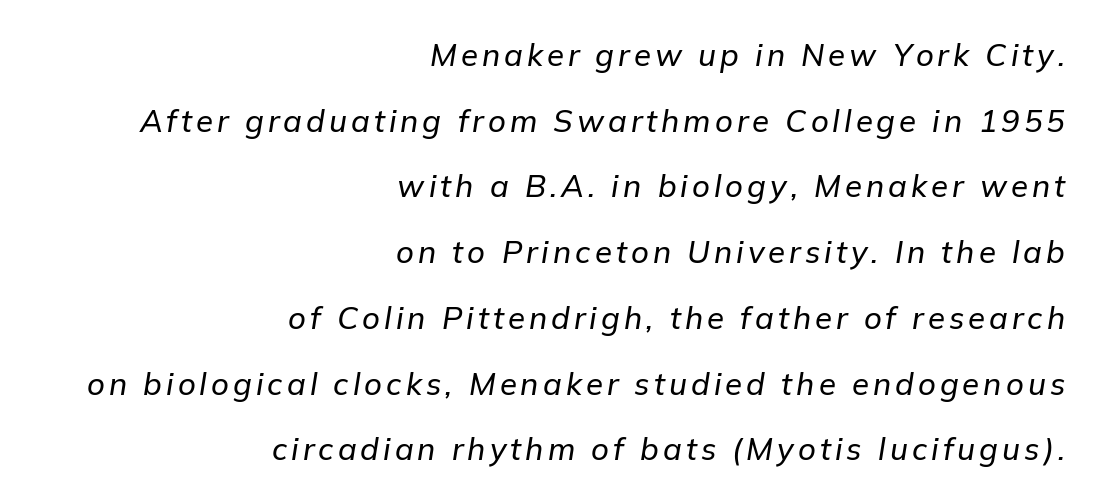
The lines are quadded right. One glance says open: line gaps are wider than usual. Think of a printed novel: that variable character pitch is what you see here. Designer's note — italics engaged. The space directly below the letters is spotless.
